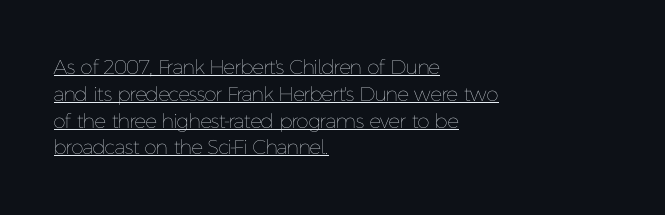
The face looks like a standard text weight, possibly lighter. Beneath each row of characters lies a ruled line. Compared with typical body copy, the letter spacing here is the same. Notice how the passage keeps a crisp vertical edge on the left only.
